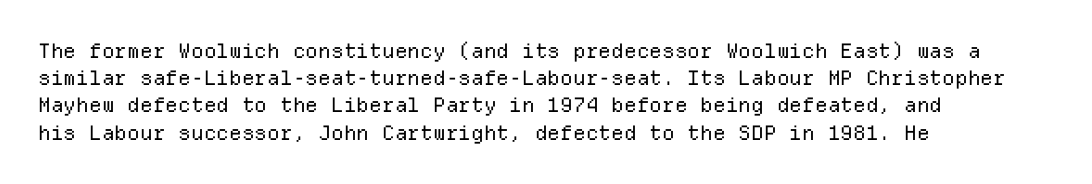
{"italic": "no", "bold": "no", "underline": "no", "align": "left", "line_spacing": "normal", "line_spacing_ratio": 1.36, "letter_spacing": "normal", "letter_spacing_em": 0.0, "glyph_px": 20}
